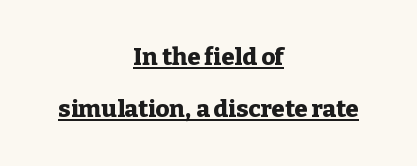
Q: Is the text bold? A: Yes.
Q: Is the text italic (slanted)? A: No, it is upright.
Q: Is the text underlined? A: Yes.
Q: How is the paragraph aligned? A: Centered.
Q: Is the spacing between letters normal or unusually wide? A: Normal.
Q: Is the spacing between lines tight, normal or loose? A: Loose.
